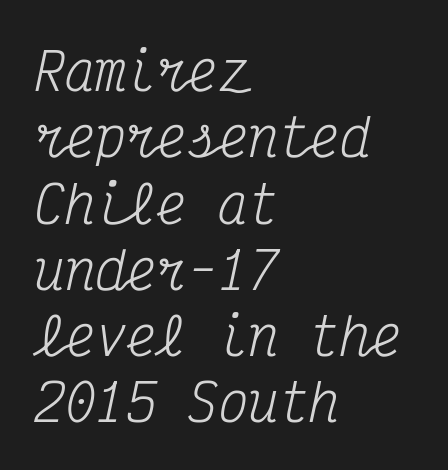
Q: Is the text bold? A: No.
Q: Is the text italic (slanted)? A: Yes, it leans right by about 12 degrees.
Q: Is the typeface a serif or a sans-serif typeface? A: Serif.
Q: Is the text underlined? A: No.
Q: How is the paragraph aligned? A: Left-aligned.
Q: Is the spacing between letters normal or unusually wide? A: Normal.
Q: Is the spacing between lines tight, normal or loose? A: Normal.
Q: Width (condensed, normal, or wide)? A: Condensed.
Q: Stroke contrast? A: Medium.
Q: x-height? A: Medium.
Q: Monospaced? A: Yes.
